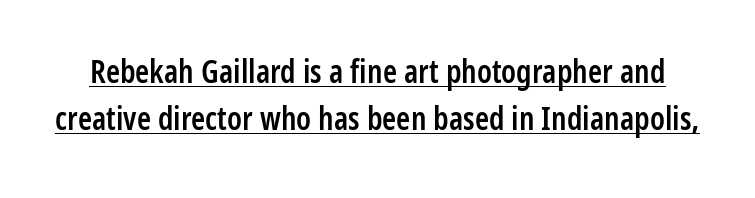
{"serif": "no", "italic": "no", "bold": "semi", "weight": "semibold", "width": "condensed", "stroke_contrast": "low", "x_height": "medium", "monospaced": "no", "underline": "yes", "line_spacing": "normal", "line_spacing_ratio": 1.46, "letter_spacing": "normal", "letter_spacing_em": 0.0, "glyph_px": 32}
